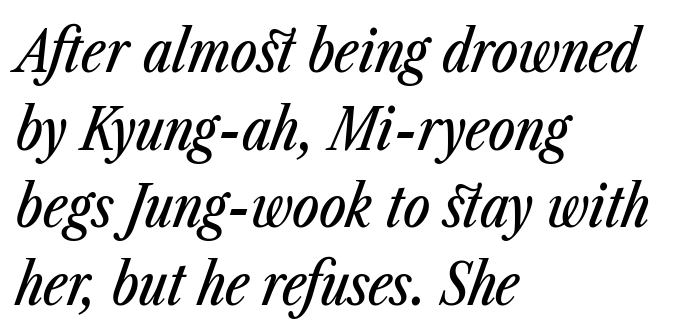
Q: Is the text italic (slanted)? A: Yes, it leans right by about 23 degrees.
Q: Is the text underlined? A: No.
Q: How is the paragraph aligned? A: Left-aligned.
Q: Is the spacing between letters normal or unusually wide? A: Normal.
Q: Is the spacing between lines tight, normal or loose? A: Normal.
Q: Width (condensed, normal, or wide)? A: Condensed.
Q: Stroke contrast? A: Low.
Q: x-height? A: Medium.
Q: Monospaced? A: No.
